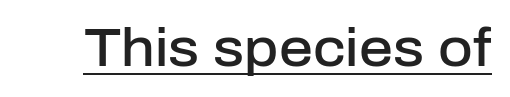
The face used here is proportionally spaced, like ordinary book or web type. The glyphs have the mass of a demibold cut, below bold. The typesetter has applied underlining to the passage shown. I'd call this a sans setting — the letters go barefoot.
